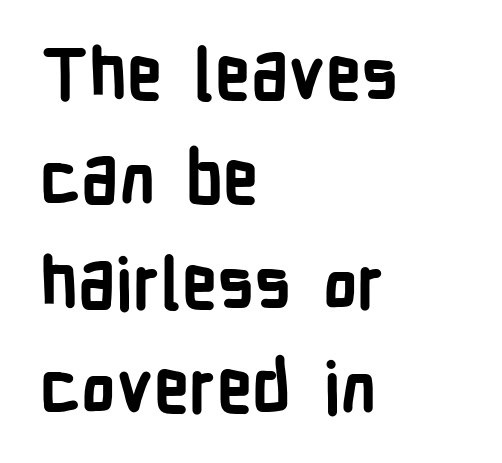
{"serif": "no", "italic": "no", "bold": "yes", "weight": "bold", "width": "condensed", "stroke_contrast": "low", "x_height": "medium", "monospaced": "no", "underline": "no", "align": "left", "line_spacing": "normal", "line_spacing_ratio": 1.49, "letter_spacing": "normal", "letter_spacing_em": 0.0, "glyph_px": 70}
